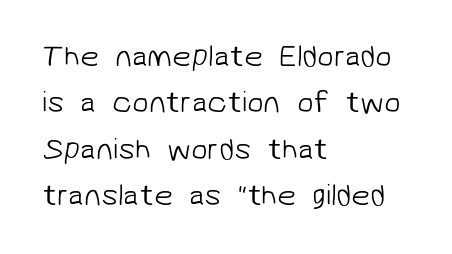
{"serif": "no", "bold": "no", "weight": "light", "width": "normal", "stroke_contrast": "low", "x_height": "medium", "monospaced": "no", "underline": "no", "align": "left", "line_spacing": "normal", "line_spacing_ratio": 1.55, "letter_spacing": "normal", "letter_spacing_em": 0.0, "glyph_px": 30}
